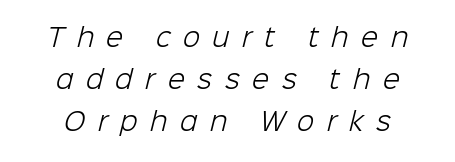
{"bold": "no", "underline": "no", "line_spacing": "normal", "line_spacing_ratio": 1.68, "letter_spacing": "wide", "letter_spacing_em": 0.5, "glyph_px": 25}
